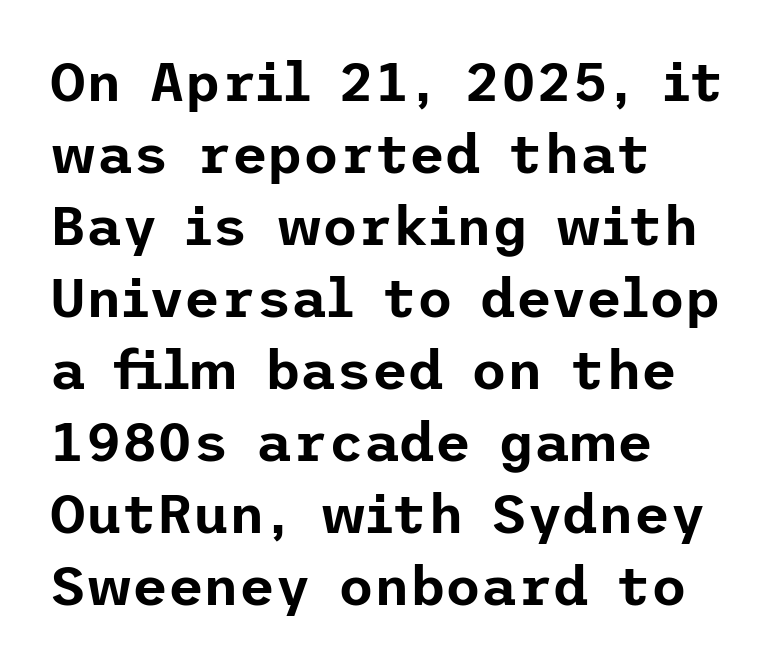
I'd call this a sans setting — the letters go barefoot. The rag falls on the right side of this text block. Lines of text with bare space underneath. Quick note: interline space is typical.
